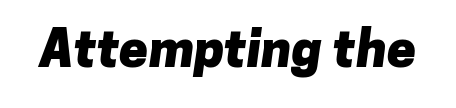
The image shows 52 px heavy sans-serif type; set normal letter spacing, not underlined; low stroke contrast and a medium x-height.
